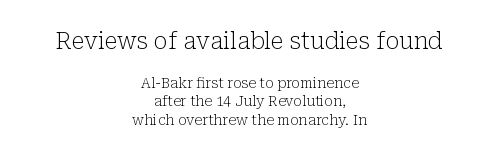
Q: Is the text bold? A: No.
Q: Is the text italic (slanted)? A: No, it is upright.
Q: Is the text underlined? A: No.
Q: How is the paragraph aligned? A: Centered.
Q: Is the spacing between letters normal or unusually wide? A: Normal.
Q: Is the spacing between lines tight, normal or loose? A: Normal.
Q: Which block of text is set in a larger size, the first (top) or the second (bottom)? A: The first (top) one.
